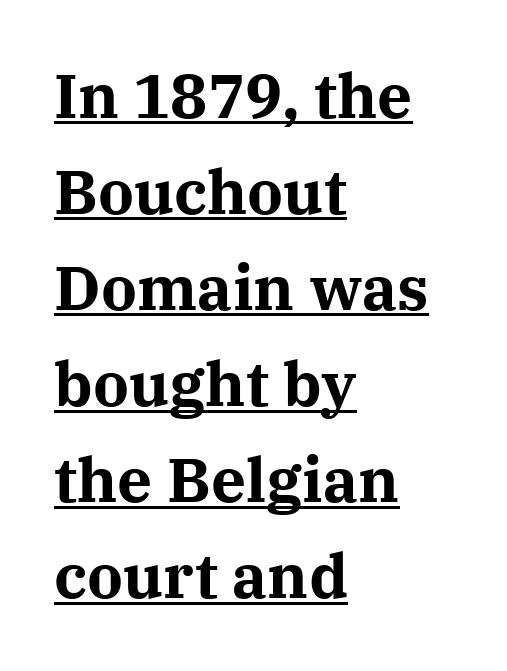
{"serif": "yes", "italic": "no", "bold": "yes", "weight": "bold", "width": "normal", "stroke_contrast": "medium", "x_height": "medium", "monospaced": "no", "underline": "yes", "align": "left", "line_spacing": "normal", "line_spacing_ratio": 1.55, "letter_spacing": "normal", "letter_spacing_em": 0.0, "glyph_px": 62}
